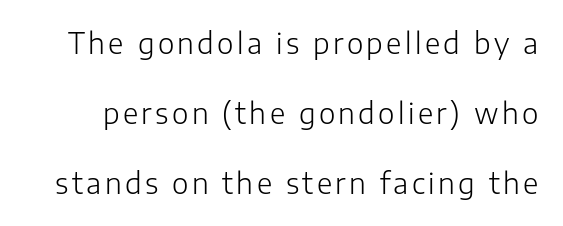
Every stem runs plumb, perpendicular to the baseline. Just letters on the line, the space beneath them empty. Is the type heavy? It reads as light-to-regular instead. This sample has the flowing, uneven cadence of proportional lettering. No feet cap the strokes, marking this as sans-serif type. The space between consecutive lines is lavish.
